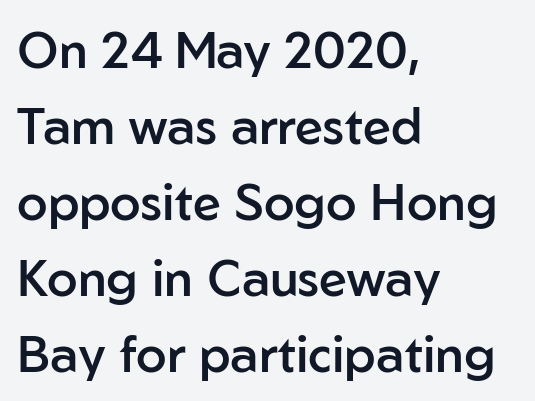
How heavy is the stroke? Medium-heavy — a semibold, shy of bold. Regular leading. The paragraph has a hard left edge and a soft right edge. Inter-character spacing is left at the font's built-in metrics. Honestly, there is no underline to notice here at all. Looks like regular typesetting: each glyph gets only the width it needs.
